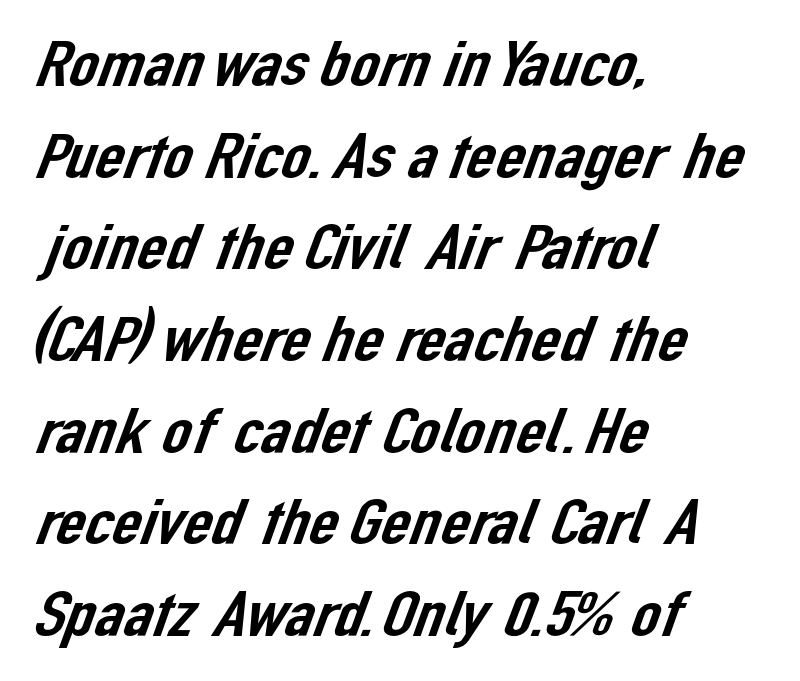
Q: Is the typeface a serif or a sans-serif typeface? A: Sans-serif.
Q: Is the text underlined? A: No.
Q: How is the paragraph aligned? A: Left-aligned.
Q: Is the spacing between letters normal or unusually wide? A: Normal.
Q: Is the spacing between lines tight, normal or loose? A: Normal.
Q: Width (condensed, normal, or wide)? A: Normal.
Q: Stroke contrast? A: Low.
Q: x-height? A: Medium.
Q: Monospaced? A: No.
